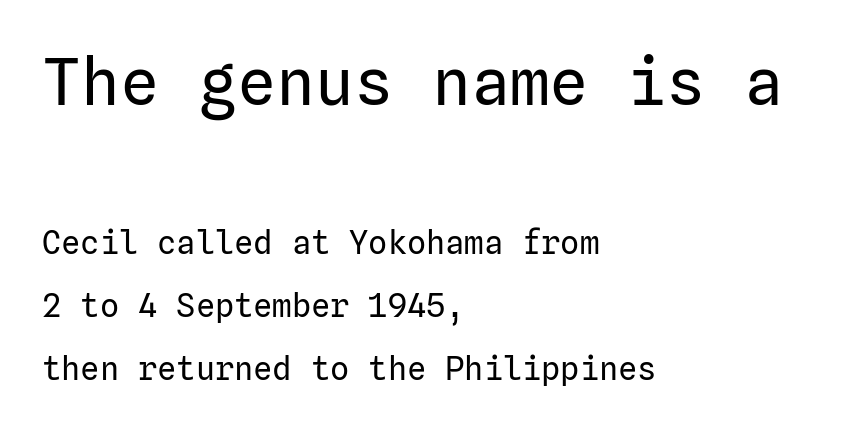
The image shows 65 px regular-weight sans-serif type, upright; set left-aligned, loose line spacing (1.98x), normal letter spacing, not underlined; the first (top) block is 2.03x larger; low stroke contrast and a medium x-height.
